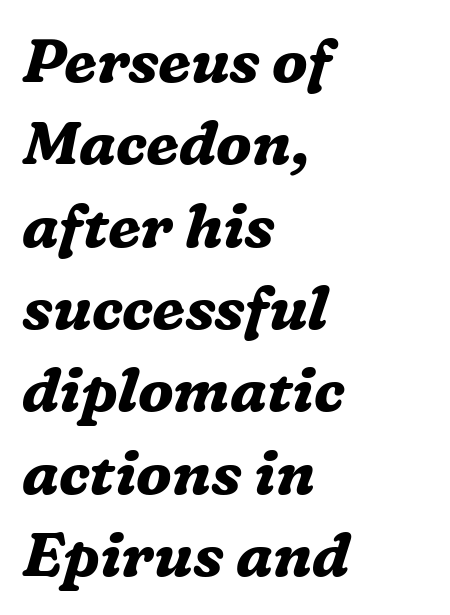
{"serif": "yes", "italic": "yes", "lean": "right", "slant_degrees": 16, "bold": "yes", "weight": "bold", "width": "normal", "stroke_contrast": "medium", "x_height": "medium", "monospaced": "no", "underline": "no", "align": "left", "line_spacing": "normal", "line_spacing_ratio": 1.35, "letter_spacing": "normal", "letter_spacing_em": 0.0, "glyph_px": 61}
